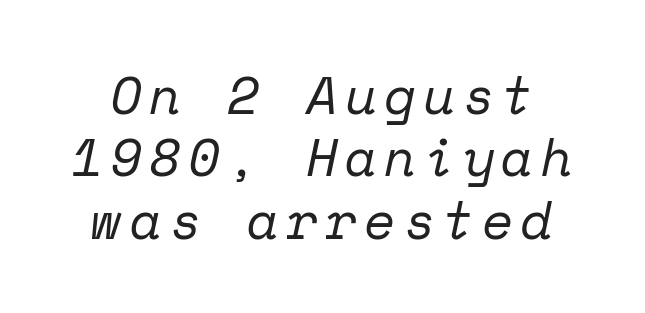
Q: Is the text bold? A: No.
Q: Is the text italic (slanted)? A: Yes, it leans right by about 12 degrees.
Q: Is the typeface a serif or a sans-serif typeface? A: Serif.
Q: Is the text underlined? A: No.
Q: Width (condensed, normal, or wide)? A: Normal.
Q: Stroke contrast? A: Low.
Q: x-height? A: Medium.
Q: Monospaced? A: Yes.
